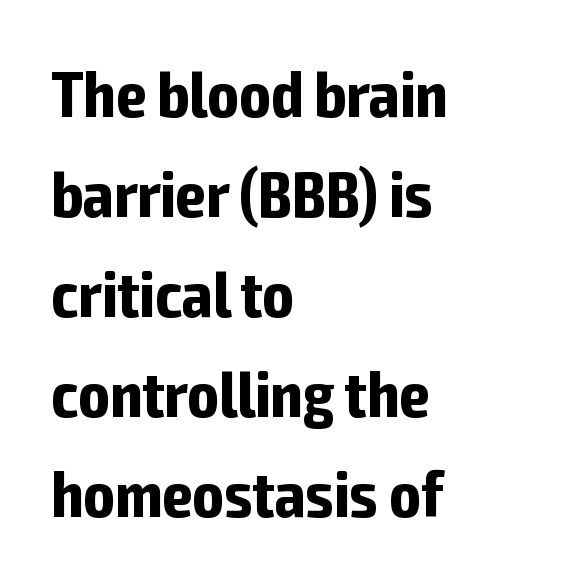
The image shows 65 px bold, condensed sans-serif type, upright; set left-aligned, normal line spacing (1.54x), normal letter spacing, not underlined; low stroke contrast and a medium x-height.
